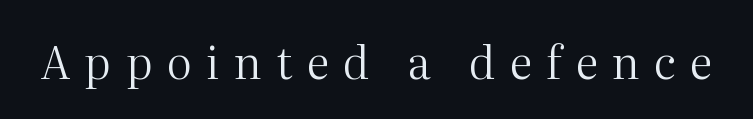
{"serif": "yes", "italic": "no", "bold": "no", "weight": "regular", "width": "normal", "stroke_contrast": "medium", "x_height": "medium", "monospaced": "no", "underline": "no", "letter_spacing": "wide", "letter_spacing_em": 0.32, "glyph_px": 45}
